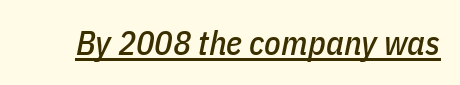
The passage shown is underscored from start to finish. Default kerning and tracking; the words read as compact shapes. The letters are slanted; this is an italic face. Do the characters align in a grid? No, the font is proportional.
